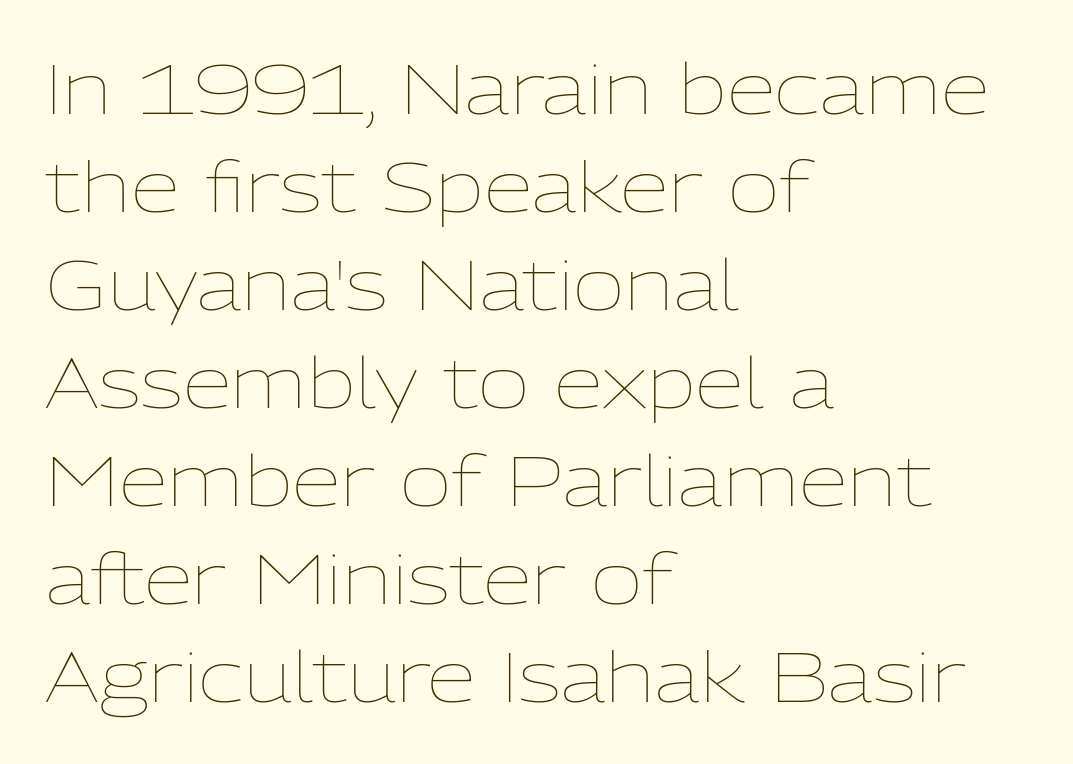
{"italic": "no", "bold": "no", "weight": "thin", "width": "normal", "stroke_contrast": "low", "x_height": "medium", "monospaced": "no", "underline": "no", "align": "left", "line_spacing": "normal", "line_spacing_ratio": 1.38, "letter_spacing": "normal", "letter_spacing_em": 0.0, "glyph_px": 71}
